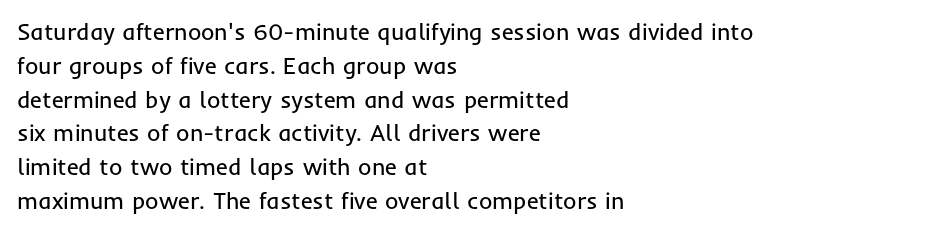
Q: Is the text bold? A: No.
Q: Is the text italic (slanted)? A: No, it is upright.
Q: Is the text underlined? A: No.
Q: How is the paragraph aligned? A: Left-aligned.
Q: Is the spacing between letters normal or unusually wide? A: Normal.
Q: Is the spacing between lines tight, normal or loose? A: Normal.
